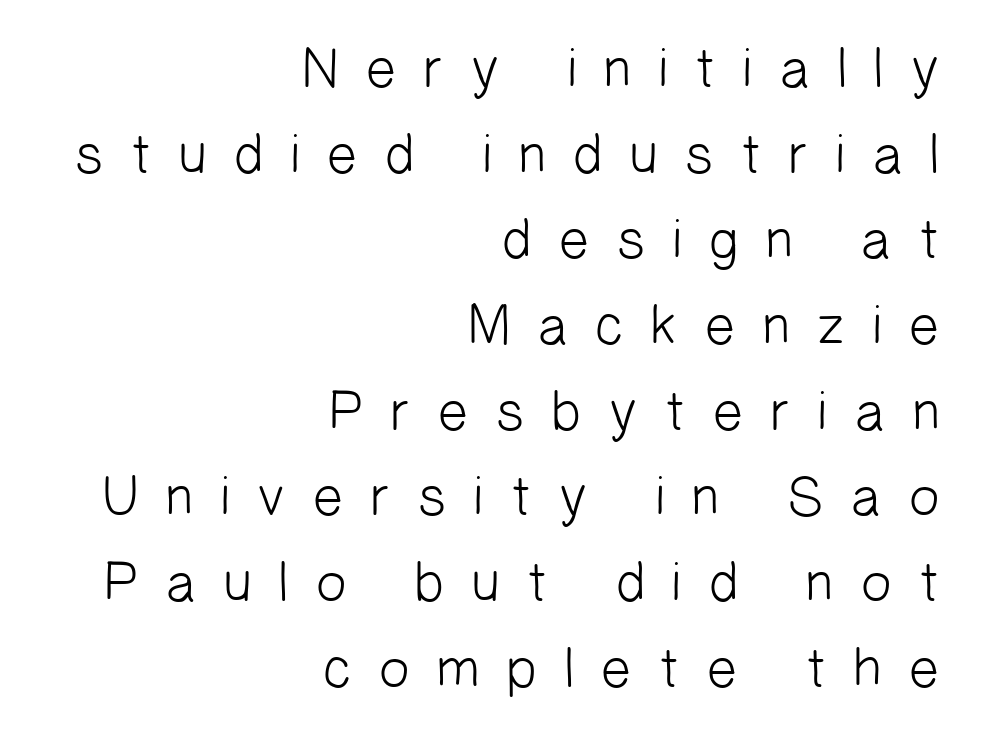
Q: Is the text bold? A: No.
Q: Is the typeface a serif or a sans-serif typeface? A: Sans-serif.
Q: Is the text underlined? A: No.
Q: How is the paragraph aligned? A: Right-aligned.
Q: Is the spacing between letters normal or unusually wide? A: Unusually wide.
Q: Is the spacing between lines tight, normal or loose? A: Normal.
Q: Width (condensed, normal, or wide)? A: Normal.
Q: Stroke contrast? A: Low.
Q: x-height? A: Medium.
Q: Monospaced? A: No.
